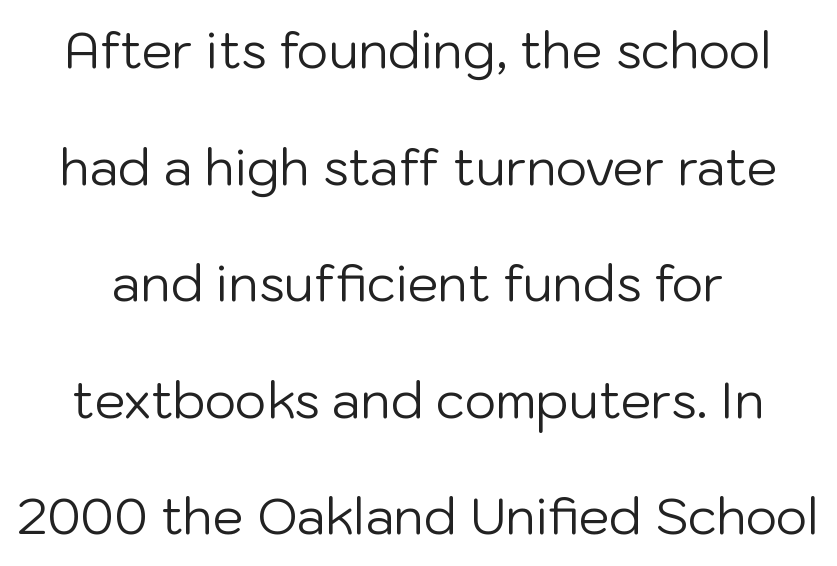
Q: Is the text bold? A: No.
Q: Is the text italic (slanted)? A: No, it is upright.
Q: Is the typeface a serif or a sans-serif typeface? A: Sans-serif.
Q: Is the text underlined? A: No.
Q: Is the spacing between letters normal or unusually wide? A: Normal.
Q: Is the spacing between lines tight, normal or loose? A: Loose.
Q: Width (condensed, normal, or wide)? A: Normal.
Q: Stroke contrast? A: Low.
Q: x-height? A: Medium.
Q: Monospaced? A: No.
